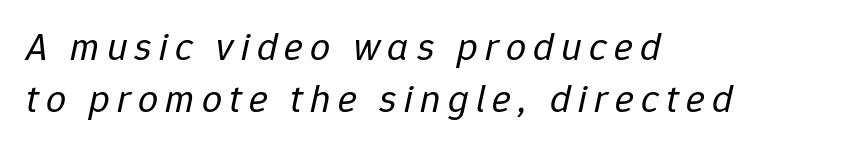
Q: Is the text bold? A: No.
Q: Is the text italic (slanted)? A: Yes, it leans right by about 12 degrees.
Q: Is the text underlined? A: No.
Q: How is the paragraph aligned? A: Left-aligned.
Q: Is the spacing between lines tight, normal or loose? A: Normal.
Q: Width (condensed, normal, or wide)? A: Normal.
Q: Stroke contrast? A: Low.
Q: x-height? A: Medium.
Q: Monospaced? A: No.
